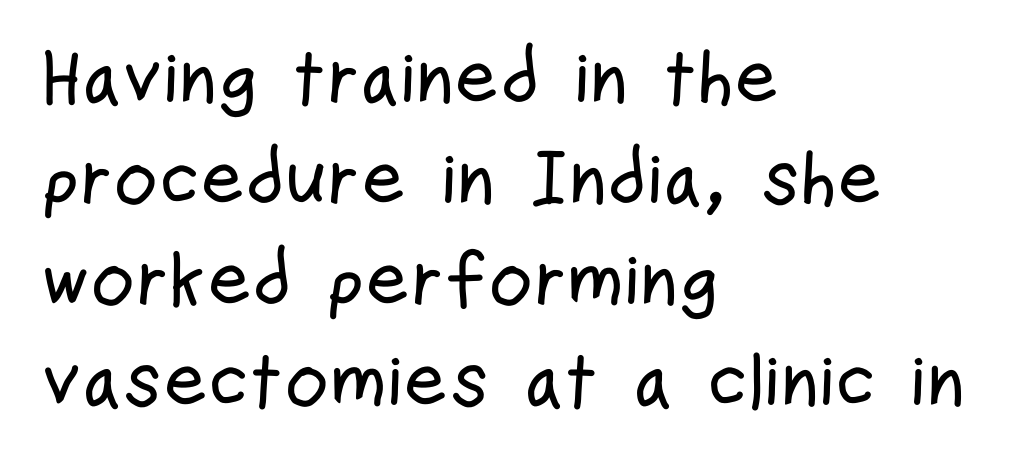
Characters remain perfectly vertical along every line. The rendering uses natural spacing where letterforms have individual widths. This sample uses plain, unmodified letter spacing. The lines are quadded left. These lines are composed in type without serifs.
